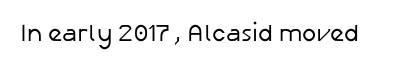
{"italic": "no", "bold": "no", "underline": "no", "letter_spacing": "normal", "letter_spacing_em": 0.0, "glyph_px": 24}
